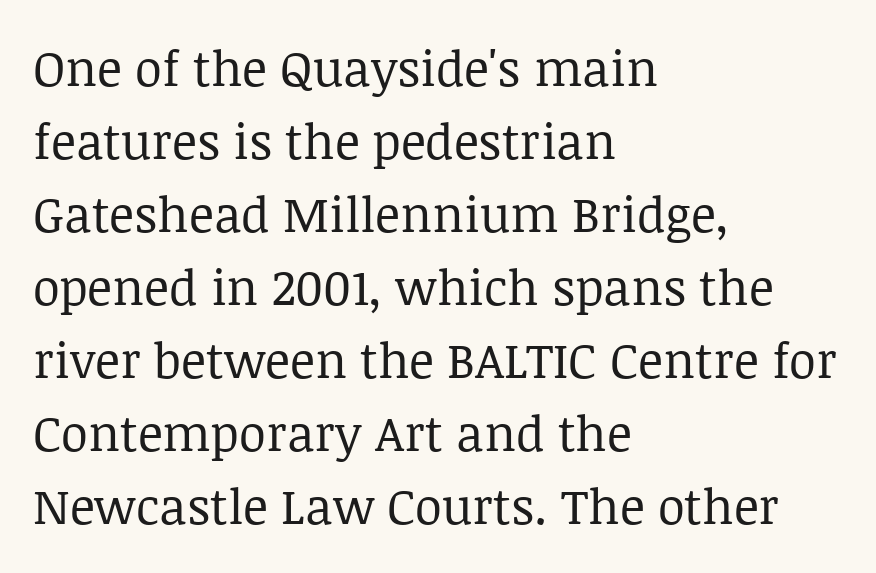
{"serif": "yes", "italic": "no", "bold": "no", "weight": "regular", "width": "normal", "stroke_contrast": "low", "x_height": "large", "monospaced": "no", "underline": "no", "align": "left", "line_spacing": "normal", "line_spacing_ratio": 1.49, "letter_spacing": "normal", "letter_spacing_em": 0.0, "glyph_px": 49}
